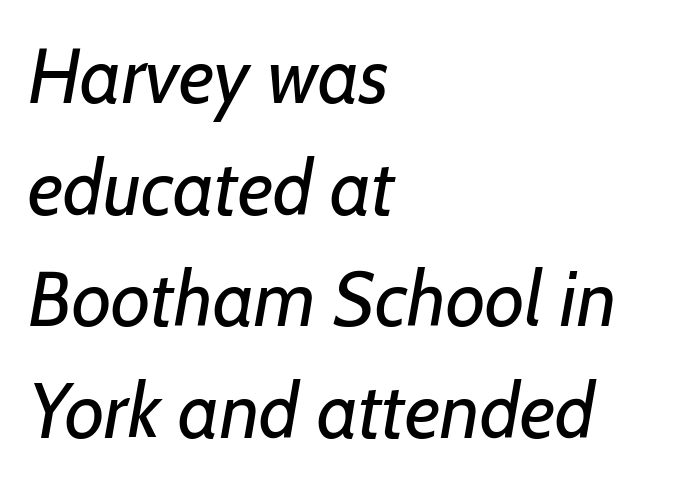
The image shows 77 px regular-weight sans-serif type; set left-aligned, normal line spacing (1.45x), normal letter spacing, not underlined; low stroke contrast and a medium x-height.
